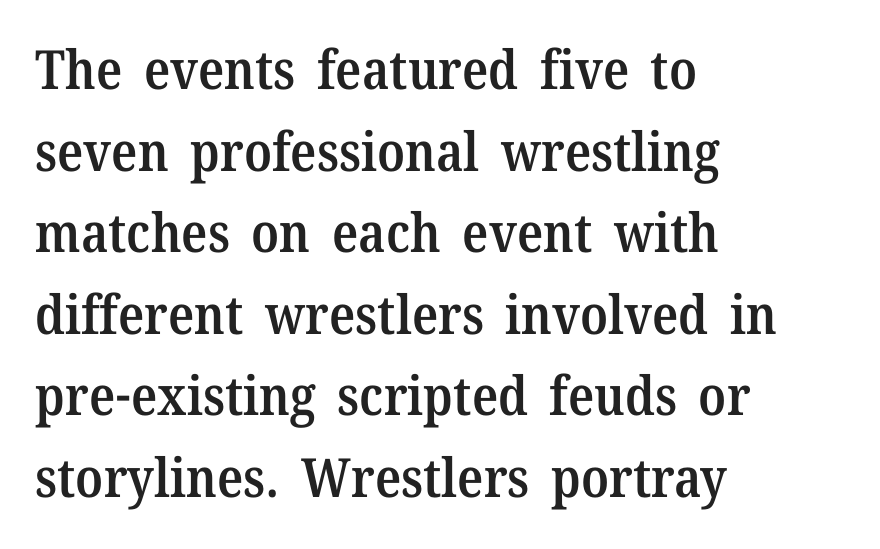
Q: Is the text bold? A: Semi-bold.
Q: Is the text italic (slanted)? A: No, it is upright.
Q: Is the typeface a serif or a sans-serif typeface? A: Serif.
Q: Is the text underlined? A: No.
Q: How is the paragraph aligned? A: Left-aligned.
Q: Is the spacing between letters normal or unusually wide? A: Normal.
Q: Is the spacing between lines tight, normal or loose? A: Normal.
Q: Width (condensed, normal, or wide)? A: Normal.
Q: Stroke contrast? A: Medium.
Q: x-height? A: Medium.
Q: Monospaced? A: No.
